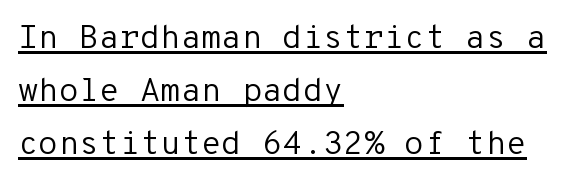
Q: Is the text bold? A: No.
Q: Is the text italic (slanted)? A: No, it is upright.
Q: Is the typeface a serif or a sans-serif typeface? A: Sans-serif.
Q: Is the text underlined? A: Yes.
Q: How is the paragraph aligned? A: Left-aligned.
Q: Is the spacing between letters normal or unusually wide? A: Normal.
Q: Is the spacing between lines tight, normal or loose? A: Normal.
Q: Width (condensed, normal, or wide)? A: Normal.
Q: Stroke contrast? A: Low.
Q: x-height? A: Medium.
Q: Monospaced? A: Yes.
